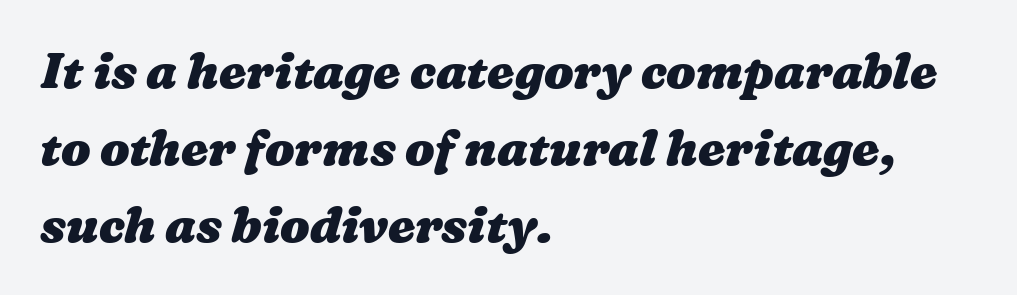
{"bold": "yes", "weight": "heavy", "width": "wide", "stroke_contrast": "medium", "x_height": "medium", "monospaced": "no", "underline": "no", "align": "left", "line_spacing": "normal", "line_spacing_ratio": 1.57, "letter_spacing": "normal", "letter_spacing_em": 0.0, "glyph_px": 49}
